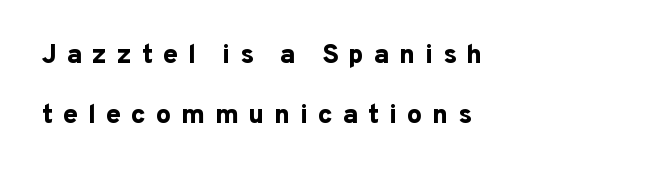
{"italic": "no", "bold": "yes", "underline": "no", "align": "left", "line_spacing": "loose", "line_spacing_ratio": 2.24, "letter_spacing": "wide", "letter_spacing_em": 0.36, "glyph_px": 27}
